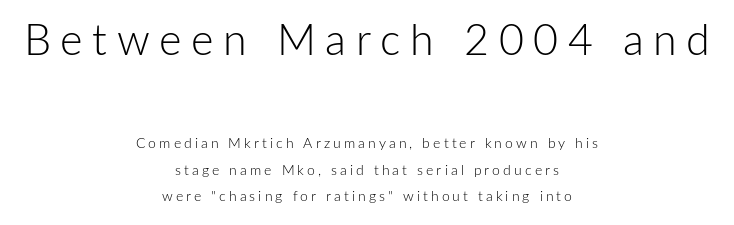
The image shows 43 px light sans-serif type, upright; set centered, loose line spacing (1.9x), unusually wide letter spacing (+0.22 em), not underlined; the first (top) block is 3.07x larger; low stroke contrast and a medium x-height.
